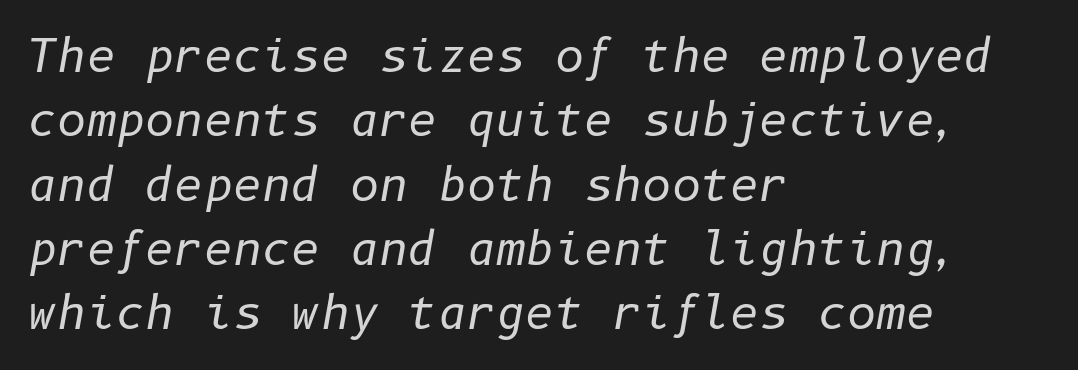
Q: Is the text bold? A: No.
Q: Is the text italic (slanted)? A: Yes, it leans right by about 10 degrees.
Q: Is the text underlined? A: No.
Q: How is the paragraph aligned? A: Left-aligned.
Q: Is the spacing between letters normal or unusually wide? A: Normal.
Q: Is the spacing between lines tight, normal or loose? A: Normal.
Q: Width (condensed, normal, or wide)? A: Normal.
Q: Stroke contrast? A: Low.
Q: x-height? A: Medium.
